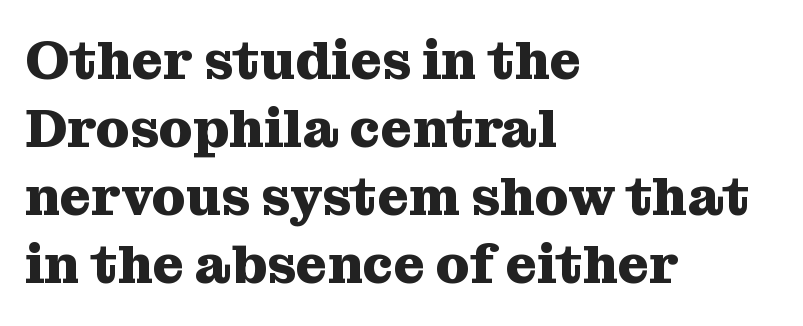
Q: Is the text bold? A: Yes.
Q: Is the text italic (slanted)? A: No, it is upright.
Q: Is the typeface a serif or a sans-serif typeface? A: Serif.
Q: Is the text underlined? A: No.
Q: How is the paragraph aligned? A: Left-aligned.
Q: Is the spacing between letters normal or unusually wide? A: Normal.
Q: Is the spacing between lines tight, normal or loose? A: Normal.
Q: Width (condensed, normal, or wide)? A: Normal.
Q: Stroke contrast? A: Medium.
Q: x-height? A: Medium.
Q: Monospaced? A: No.
